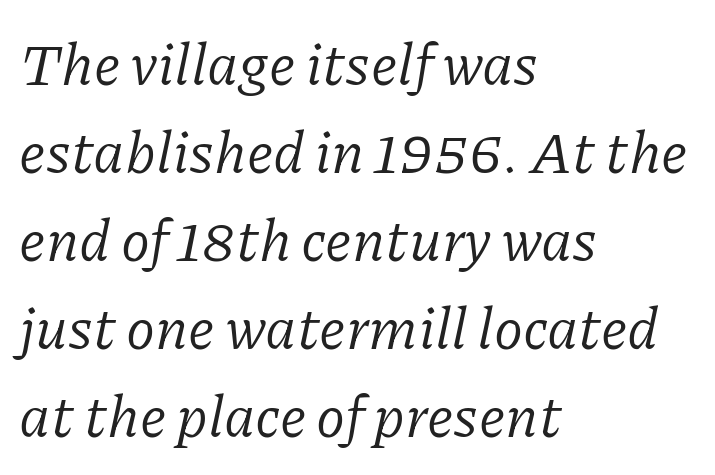
The image shows 59 px regular-weight serif type, italic (leaning right); set left-aligned, normal line spacing (1.49x), normal letter spacing, not underlined; low stroke contrast and a medium x-height.
